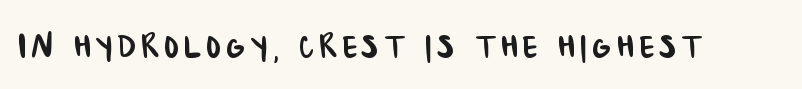
The image shows 44 px condensed sans-serif type; set not underlined; low stroke contrast and a large x-height.
